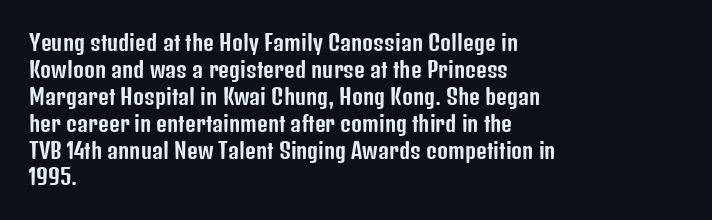
No word sits above an underline. Rendered with straight, roman letterforms. A typesetter would call this leading conventional body-copy spacing. Nothing unusual about the tracking: characters are spaced as the font intends. Line starts are locked; line ends wander.
